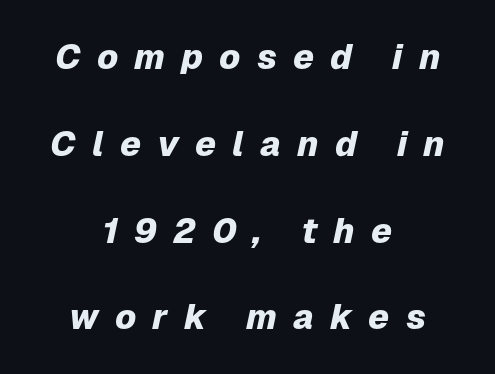
The image shows 35 px heavy type, italic (leaning right); set centered, loose line spacing (2.48x), unusually wide letter spacing (+0.46 em), not underlined; low stroke contrast and a medium x-height.
